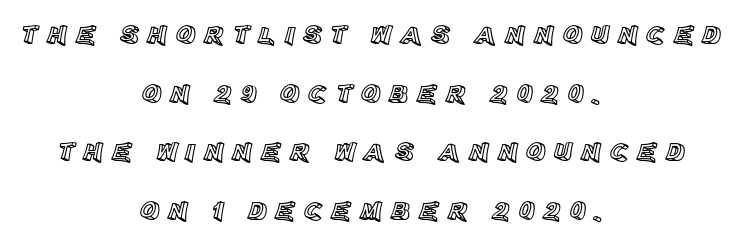
{"underline": "no", "align": "center", "line_spacing": "loose", "line_spacing_ratio": 2.17, "letter_spacing": "wide", "letter_spacing_em": 0.3, "glyph_px": 27}
